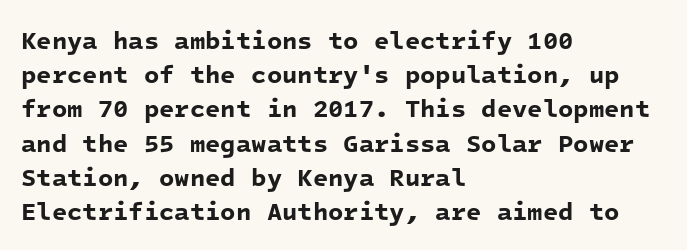
Q: Is the text bold? A: Yes.
Q: Is the text underlined? A: No.
Q: How is the paragraph aligned? A: Left-aligned.
Q: Is the spacing between letters normal or unusually wide? A: Normal.
Q: Is the spacing between lines tight, normal or loose? A: Normal.
